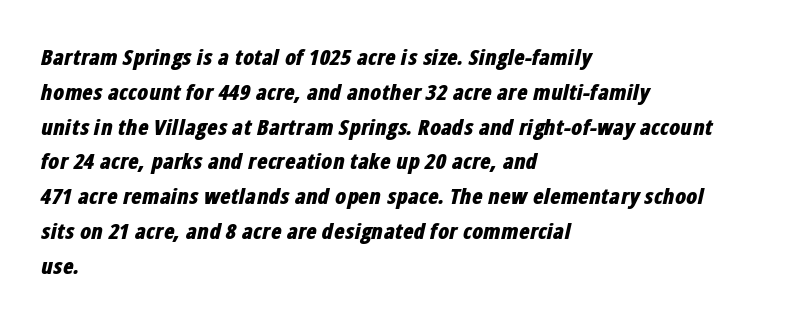
Inter-character spacing is left at the font's built-in metrics. Designer's note — italics engaged. Plenty of ink on the page — the face is bold. Line starts are locked; line ends wander. Glance below the letters and you will spot only blank space.
